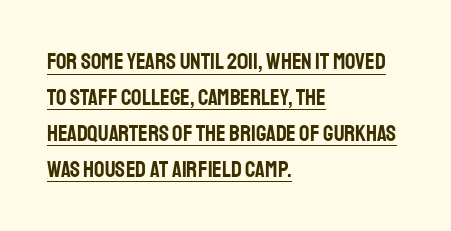
Quick note: not italic, upright. Like a heading marked for emphasis, these lines bear an underscore. Nothing unusual about the tracking: characters are spaced as the font intends. Notice how descenders clear the ascenders below comfortably — that's standard leading.
